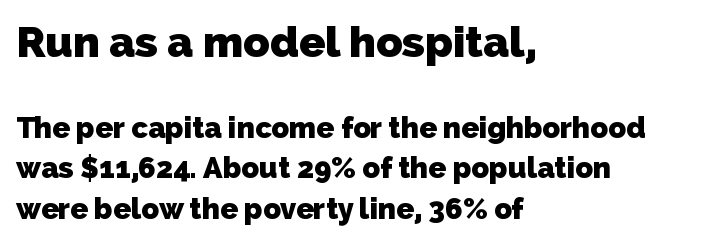
The image shows 43 px heavy sans-serif type; set left-aligned, normal line spacing (1.39x), normal letter spacing, not underlined; the first (top) block is 1.48x larger; low stroke contrast and a medium x-height.
